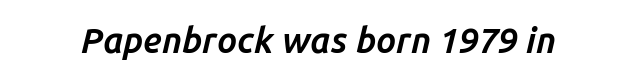
The passage shown has conventional tracking throughout. Note the varied advance widths — an 'i' is clearly narrower than an 'm'. Thick stems and heavy bowls — unmistakably bold. The rendering applies a slant to the glyphs. A clean baseline with only descenders dipping below it.
